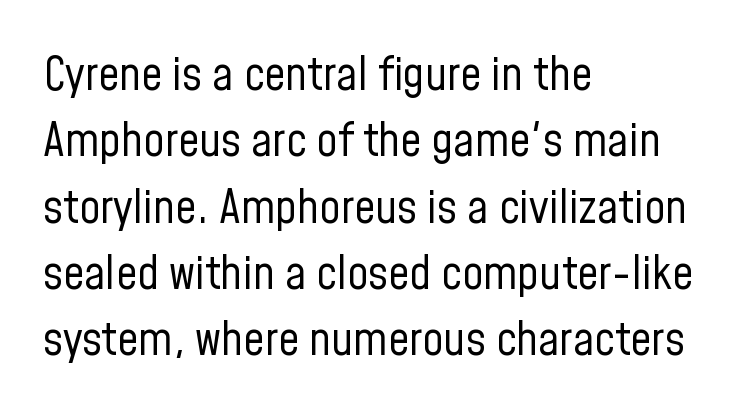
{"serif": "no", "italic": "no", "bold": "no", "weight": "regular", "width": "condensed", "stroke_contrast": "low", "x_height": "medium", "monospaced": "no", "underline": "no", "align": "left", "line_spacing": "normal", "line_spacing_ratio": 1.41, "letter_spacing": "normal", "letter_spacing_em": 0.0, "glyph_px": 47}
